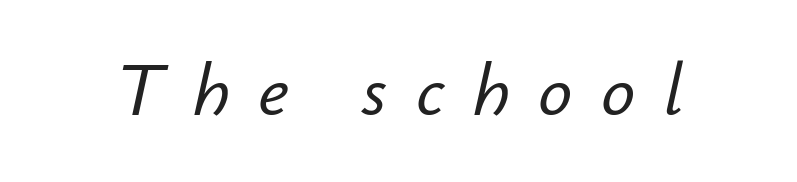
Q: Is the text italic (slanted)? A: Yes, it leans right by about 12 degrees.
Q: Is the text underlined? A: No.
Q: Is the spacing between letters normal or unusually wide? A: Unusually wide.
Q: Width (condensed, normal, or wide)? A: Normal.
Q: Stroke contrast? A: Low.
Q: x-height? A: Small.
Q: Monospaced? A: No.
